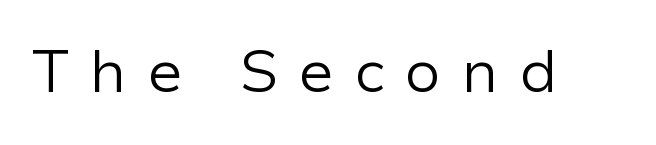
The image shows 60 px regular-weight sans-serif type, upright; set unusually wide letter spacing (+0.33 em), not underlined; low stroke contrast and a medium x-height.
